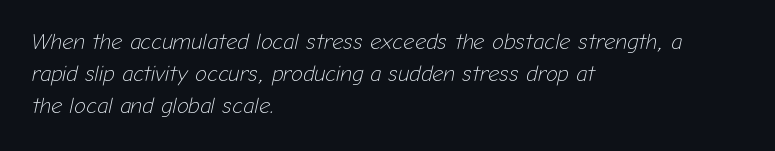
The image shows 22 px text type, italic (leaning right); set left-aligned, normal line spacing (1.45x), normal letter spacing, not underlined.
